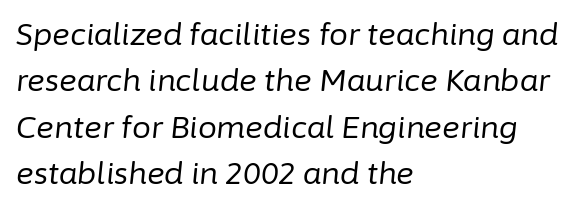
{"italic": "yes", "lean": "right", "slant_degrees": 6, "bold": "no", "weight": "regular", "width": "normal", "stroke_contrast": "low", "x_height": "medium", "monospaced": "no", "underline": "no", "align": "left", "line_spacing": "normal", "line_spacing_ratio": 1.55, "letter_spacing": "normal", "letter_spacing_em": 0.0, "glyph_px": 30}
